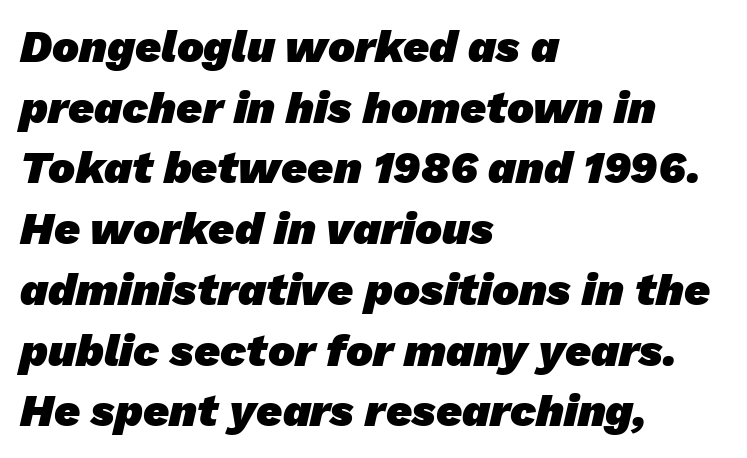
Short and long lines alike share a common starting point at left. Quick note: interline space is typical. In terms of letterform style, serifs are entirely absent. Type without underlining. This sample has the flowing, uneven cadence of proportional lettering.
